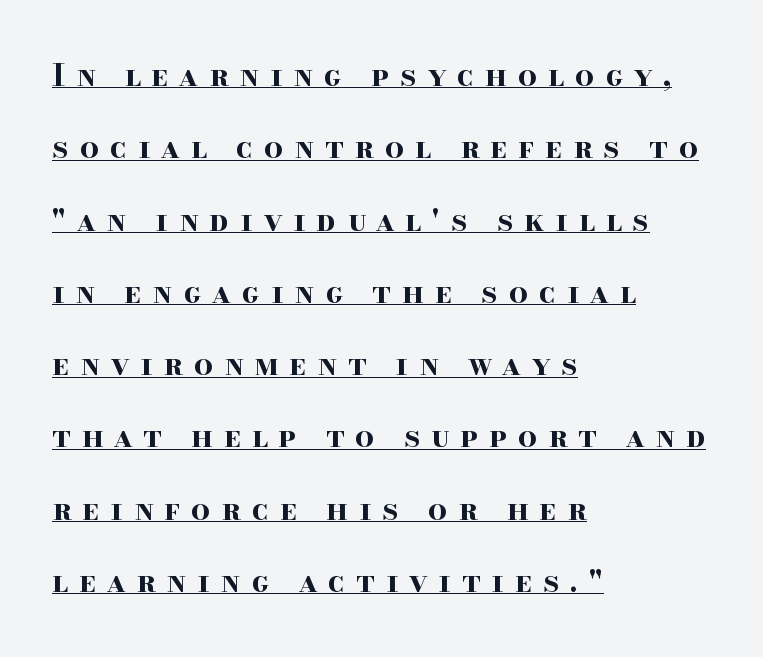
{"serif": "yes", "italic": "no", "bold": "yes", "weight": "bold", "width": "wide", "stroke_contrast": "high", "x_height": "small", "monospaced": "no", "underline": "yes", "align": "left", "line_spacing": "loose", "line_spacing_ratio": 2.41, "letter_spacing": "wide", "letter_spacing_em": 0.36, "glyph_px": 30}
